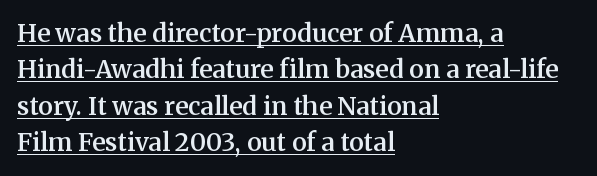
{"italic": "no", "bold": "semi", "underline": "yes", "align": "left", "line_spacing": "normal", "line_spacing_ratio": 1.46, "letter_spacing": "normal", "letter_spacing_em": 0.0, "glyph_px": 25}
